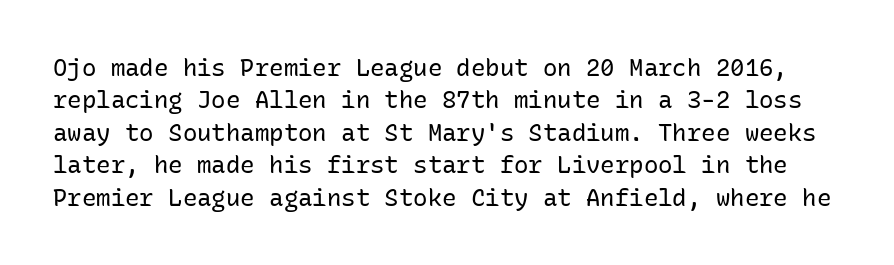
The image shows 24 px text type, upright; set normal line spacing (1.35x), normal letter spacing, not underlined.
